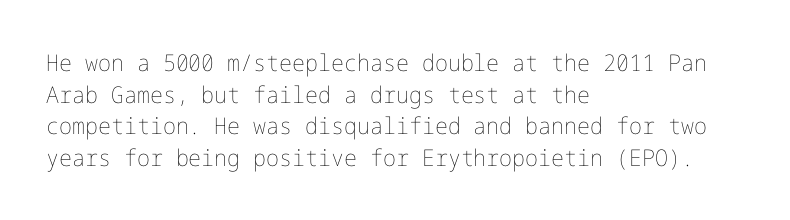
The image shows 23 px text type, upright; set left-aligned, normal line spacing (1.38x), normal letter spacing, not underlined.
